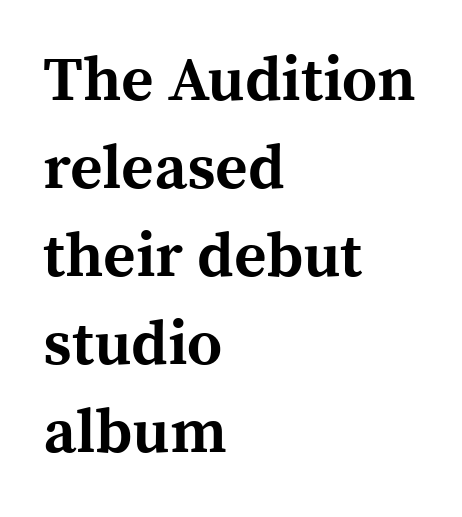
Q: Is the text bold? A: Yes.
Q: Is the text italic (slanted)? A: No, it is upright.
Q: Is the typeface a serif or a sans-serif typeface? A: Serif.
Q: Is the text underlined? A: No.
Q: How is the paragraph aligned? A: Left-aligned.
Q: Is the spacing between letters normal or unusually wide? A: Normal.
Q: Is the spacing between lines tight, normal or loose? A: Normal.
Q: Width (condensed, normal, or wide)? A: Normal.
Q: x-height? A: Medium.
Q: Monospaced? A: No.
